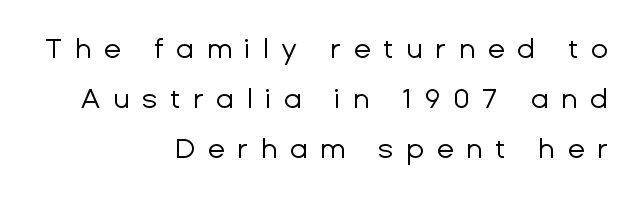
The image shows 28 px regular-weight sans-serif type, upright; set right-aligned, line spacing 1.79x, unusually wide letter spacing (+0.45 em), not underlined; low stroke contrast and a medium x-height.
